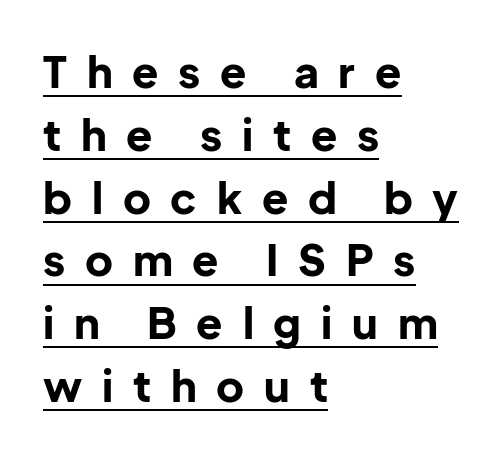
The image shows 43 px bold sans-serif type, upright; set left-aligned, normal line spacing (1.46x), unusually wide letter spacing (+0.46 em), underlined; low stroke contrast and a medium x-height.
